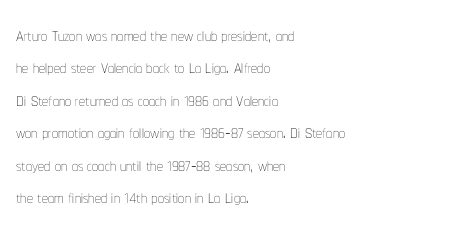
Q: Is the text bold? A: No.
Q: Is the text italic (slanted)? A: No, it is upright.
Q: Is the text underlined? A: No.
Q: How is the paragraph aligned? A: Left-aligned.
Q: Is the spacing between letters normal or unusually wide? A: Normal.
Q: Is the spacing between lines tight, normal or loose? A: Normal.
